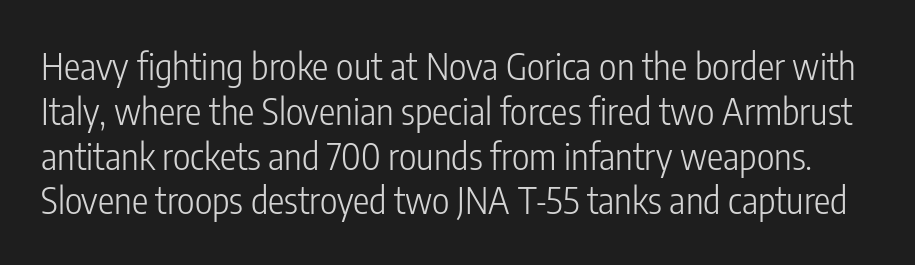
The image shows 37 px light, condensed sans-serif type, upright; set line spacing 1.21x, normal letter spacing, not underlined; low stroke contrast and a medium x-height.
